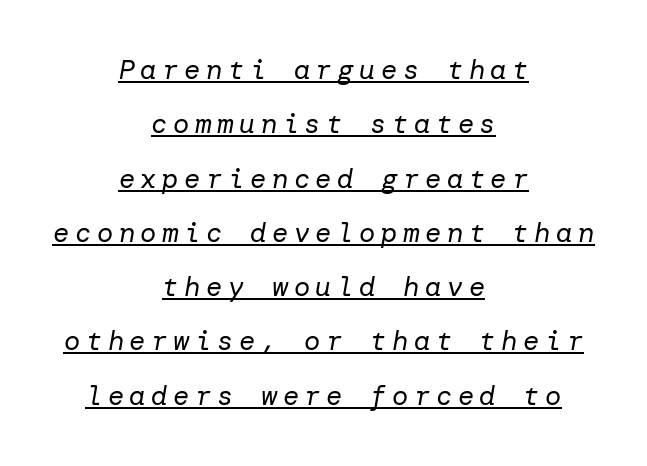
The tracking reads as deliberately expanded to a designer's eye. Leftover space on each line is divided equally before and after the words. Loosely led — the rows are spread out. Caption: face not bold, strokes unweighted.
